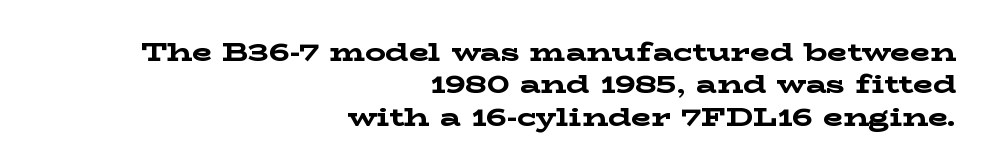
Q: Is the text bold? A: Yes.
Q: Is the text italic (slanted)? A: No, it is upright.
Q: Is the text underlined? A: No.
Q: How is the paragraph aligned? A: Right-aligned.
Q: Is the spacing between letters normal or unusually wide? A: Normal.
Q: Is the spacing between lines tight, normal or loose? A: Normal.
